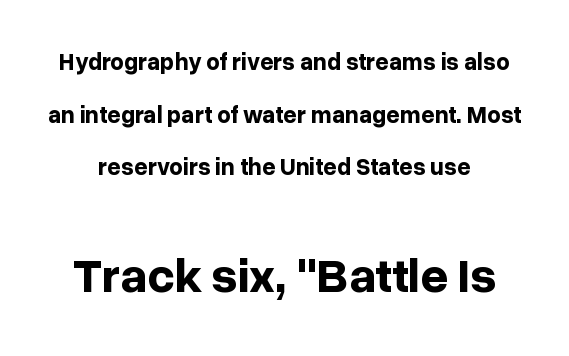
Q: Is the text bold? A: Yes.
Q: Is the text italic (slanted)? A: No, it is upright.
Q: Is the typeface a serif or a sans-serif typeface? A: Sans-serif.
Q: Is the text underlined? A: No.
Q: Is the spacing between letters normal or unusually wide? A: Normal.
Q: Is the spacing between lines tight, normal or loose? A: Loose.
Q: Which block of text is set in a larger size, the first (top) or the second (bottom)? A: The second (bottom) one.
Q: Width (condensed, normal, or wide)? A: Normal.
Q: Stroke contrast? A: Low.
Q: x-height? A: Medium.
Q: Monospaced? A: No.
